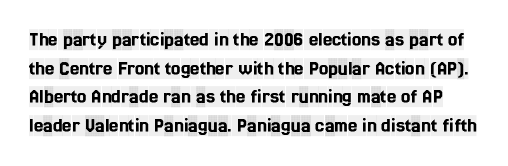
The axis of the letterforms is exactly vertical. Just letters on the line, the space beneath them empty. These lines sit exactly where default settings would place them. Students, note that the glyphs here touch the page at normal intervals.
